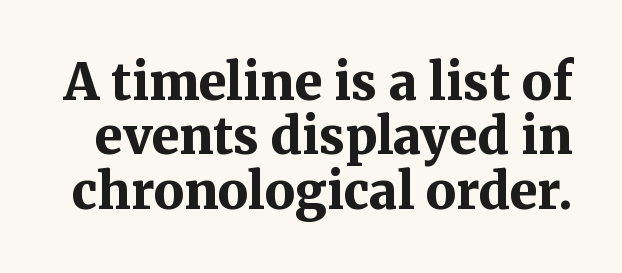
Q: Is the text bold? A: Yes.
Q: Is the text italic (slanted)? A: No, it is upright.
Q: Is the typeface a serif or a sans-serif typeface? A: Serif.
Q: Is the text underlined? A: No.
Q: Is the spacing between letters normal or unusually wide? A: Normal.
Q: Is the spacing between lines tight, normal or loose? A: Tight.
Q: Width (condensed, normal, or wide)? A: Normal.
Q: Stroke contrast? A: Medium.
Q: x-height? A: Medium.
Q: Monospaced? A: No.
